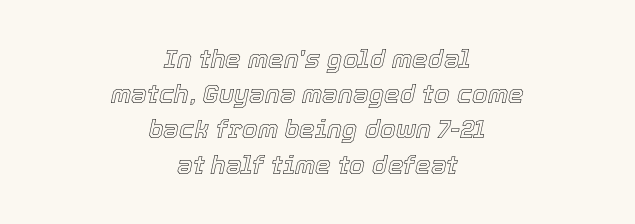
Q: Is the text italic (slanted)? A: Yes, it leans right by about 12 degrees.
Q: Is the text underlined? A: No.
Q: How is the paragraph aligned? A: Centered.
Q: Is the spacing between letters normal or unusually wide? A: Normal.
Q: Is the spacing between lines tight, normal or loose? A: Normal.
